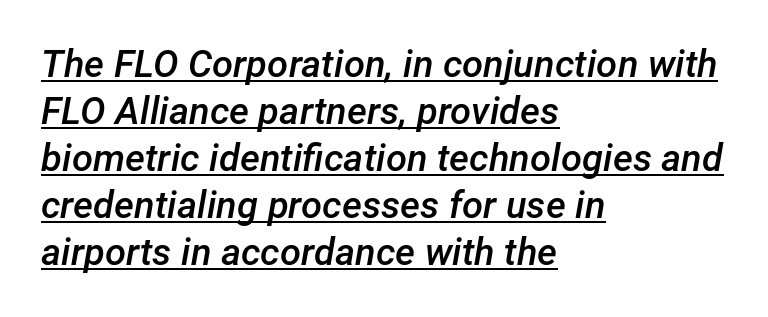
The face used here is proportionally spaced, like ordinary book or web type. The strokes are fattened partway — semibold, not bold. Default kerning and tracking; the words read as compact shapes. These lines are set flush left with a ragged right edge. The axis of the letterforms is tilted away from vertical. This is underlined copy, the kind a proofreader might mark for attention.
